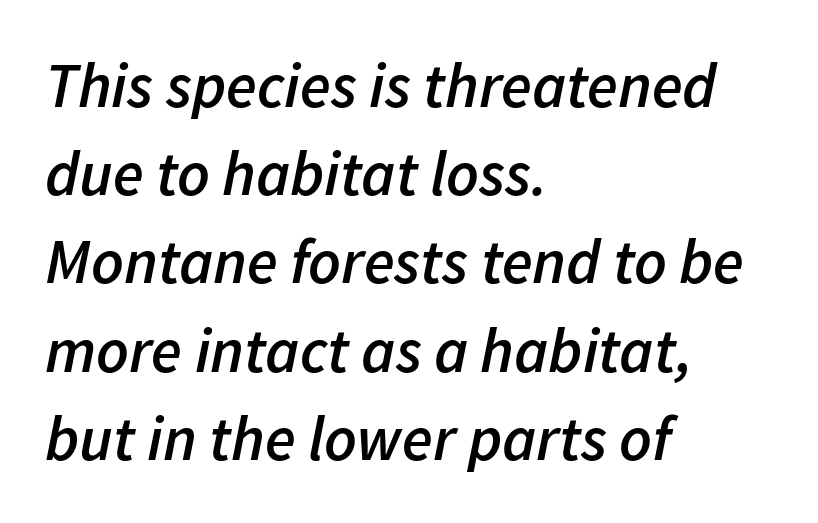
Q: Is the text bold? A: Semi-bold.
Q: Is the text italic (slanted)? A: Yes, it leans right by about 11 degrees.
Q: Is the text underlined? A: No.
Q: How is the paragraph aligned? A: Left-aligned.
Q: Is the spacing between letters normal or unusually wide? A: Normal.
Q: Is the spacing between lines tight, normal or loose? A: Normal.
Q: Width (condensed, normal, or wide)? A: Normal.
Q: Stroke contrast? A: Low.
Q: x-height? A: Medium.
Q: Monospaced? A: No.
